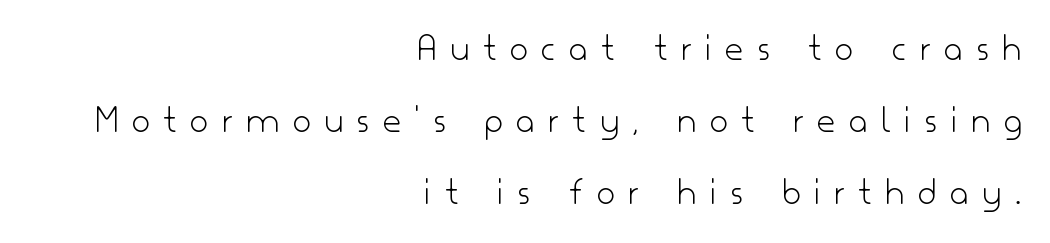
The image shows 39 px light sans-serif type, upright; set right-aligned, line spacing 1.85x, unusually wide letter spacing (+0.36 em), not underlined; low stroke contrast and a small x-height.
